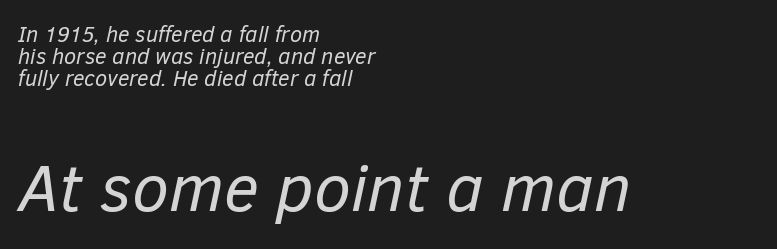
{"italic": "yes", "lean": "right", "slant_degrees": 12, "bold": "no", "weight": "regular", "width": "normal", "stroke_contrast": "low", "x_height": "medium", "monospaced": "no", "underline": "no", "align": "left", "line_spacing": "tight", "line_spacing_ratio": 1.01, "letter_spacing": "normal", "letter_spacing_em": 0.0, "larger_block": "second", "size_ratio": 3.05, "glyph_px": 67}
